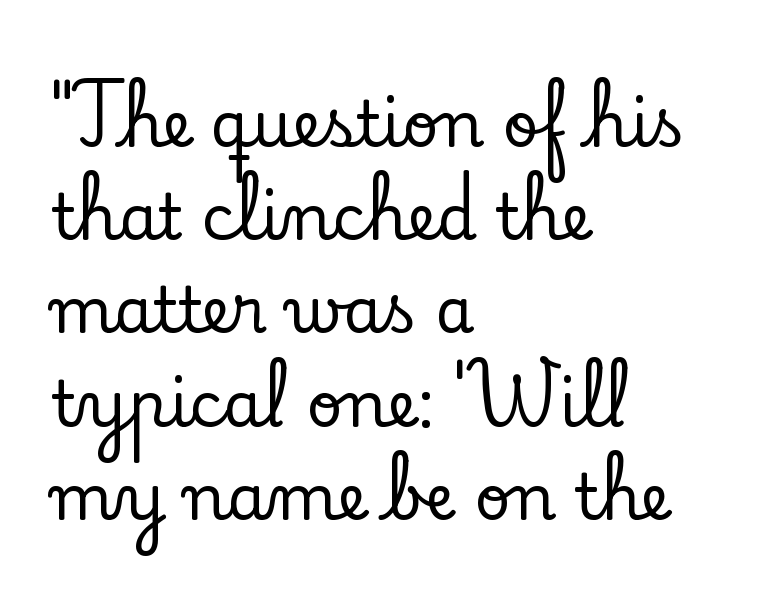
Q: Is the text italic (slanted)? A: No, it is upright.
Q: Is the typeface a serif or a sans-serif typeface? A: Serif.
Q: Is the text underlined? A: No.
Q: How is the paragraph aligned? A: Left-aligned.
Q: Is the spacing between letters normal or unusually wide? A: Normal.
Q: Is the spacing between lines tight, normal or loose? A: Normal.
Q: Width (condensed, normal, or wide)? A: Normal.
Q: Stroke contrast? A: Low.
Q: x-height? A: Small.
Q: Monospaced? A: No.
